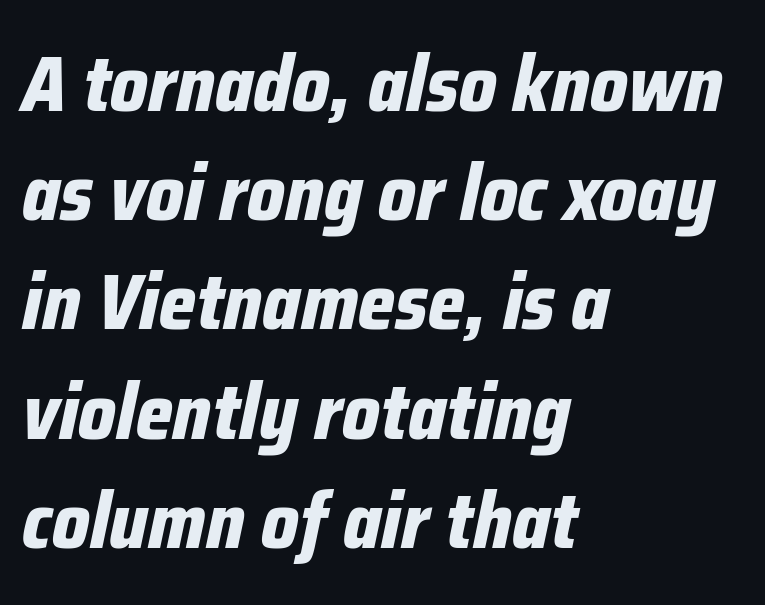
Q: Is the text bold? A: Yes.
Q: Is the text italic (slanted)? A: Yes, it leans right by about 12 degrees.
Q: Is the text underlined? A: No.
Q: How is the paragraph aligned? A: Left-aligned.
Q: Is the spacing between letters normal or unusually wide? A: Normal.
Q: Is the spacing between lines tight, normal or loose? A: Normal.
Q: Width (condensed, normal, or wide)? A: Condensed.
Q: Stroke contrast? A: Low.
Q: x-height? A: Medium.
Q: Monospaced? A: No.
